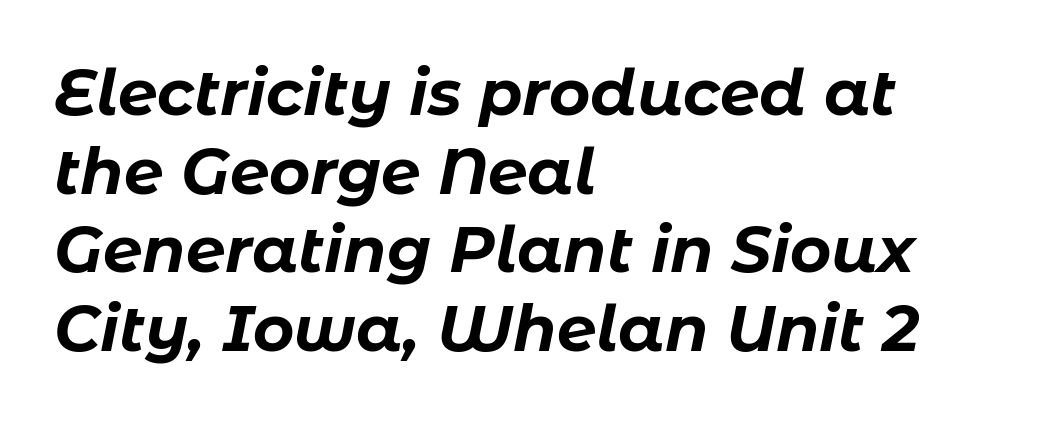
Q: Is the text bold? A: Yes.
Q: Is the text italic (slanted)? A: Yes, it leans right by about 11 degrees.
Q: Is the text underlined? A: No.
Q: How is the paragraph aligned? A: Left-aligned.
Q: Is the spacing between letters normal or unusually wide? A: Normal.
Q: Is the spacing between lines tight, normal or loose? A: Normal.
Q: Width (condensed, normal, or wide)? A: Normal.
Q: Stroke contrast? A: Low.
Q: x-height? A: Medium.
Q: Monospaced? A: No.
